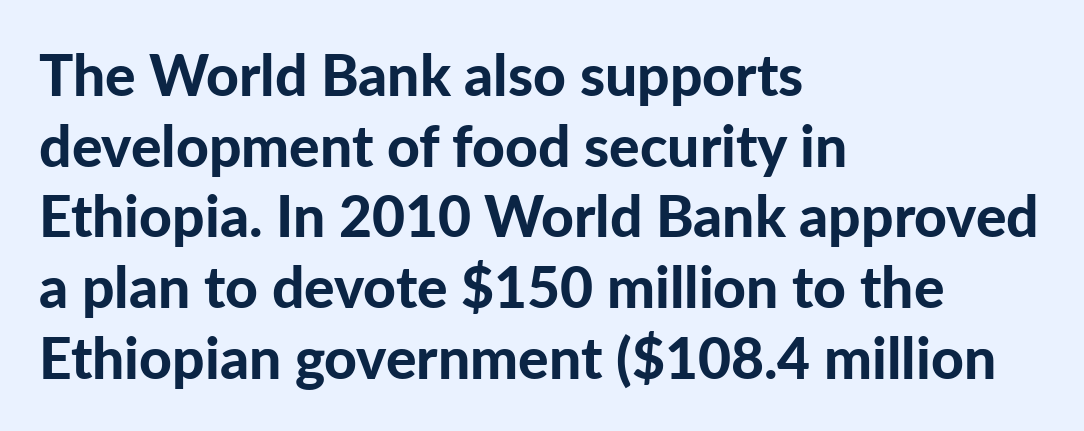
The image shows 57 px bold sans-serif type, upright; set left-aligned, line spacing 1.24x, normal letter spacing, not underlined; low stroke contrast and a medium x-height.
